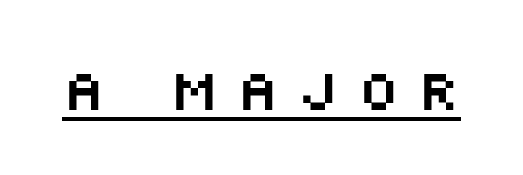
Glance below the letters and you will spot a drawn line. Someone cranked the tracking dial way up on this one. No feet cap the strokes, marking this as sans-serif type. Looks like regular typesetting: each glyph gets only the width it needs. The letters stand upright; this is a roman face.
